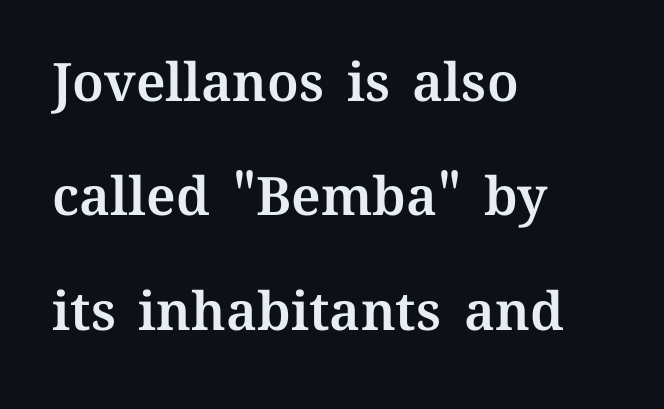
Q: Is the text italic (slanted)? A: No, it is upright.
Q: Is the text underlined? A: No.
Q: How is the paragraph aligned? A: Left-aligned.
Q: Is the spacing between letters normal or unusually wide? A: Normal.
Q: Is the spacing between lines tight, normal or loose? A: Loose.
Q: Width (condensed, normal, or wide)? A: Normal.
Q: Stroke contrast? A: Medium.
Q: x-height? A: Medium.
Q: Monospaced? A: No.
